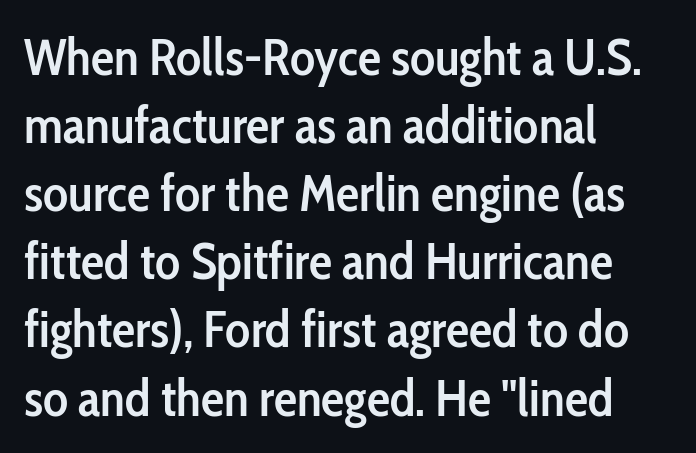
Q: Is the text bold? A: Semi-bold.
Q: Is the text italic (slanted)? A: No, it is upright.
Q: Is the typeface a serif or a sans-serif typeface? A: Sans-serif.
Q: Is the text underlined? A: No.
Q: How is the paragraph aligned? A: Left-aligned.
Q: Is the spacing between letters normal or unusually wide? A: Normal.
Q: Is the spacing between lines tight, normal or loose? A: Normal.
Q: Width (condensed, normal, or wide)? A: Condensed.
Q: Stroke contrast? A: Low.
Q: x-height? A: Medium.
Q: Monospaced? A: No.
